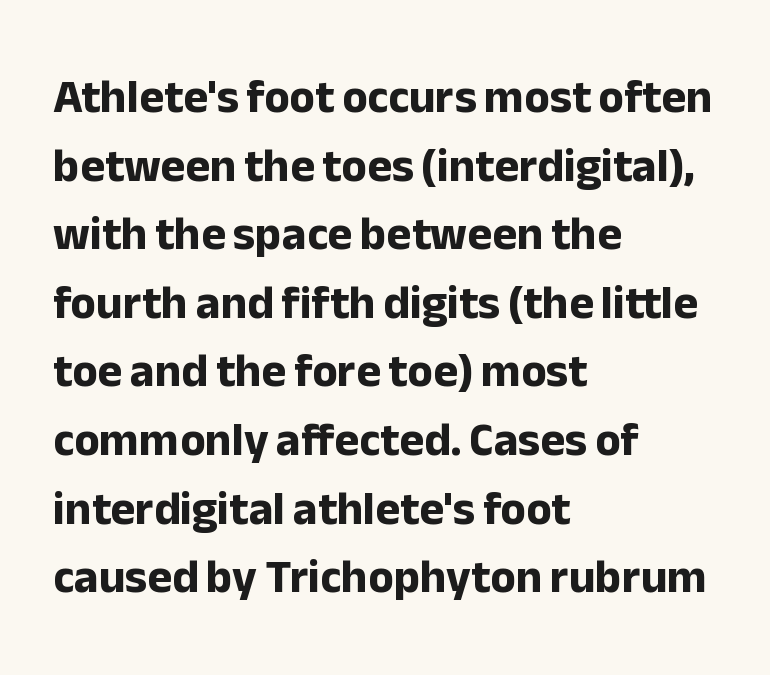
Q: Is the text bold? A: Yes.
Q: Is the text italic (slanted)? A: No, it is upright.
Q: Is the typeface a serif or a sans-serif typeface? A: Sans-serif.
Q: Is the text underlined? A: No.
Q: How is the paragraph aligned? A: Left-aligned.
Q: Is the spacing between letters normal or unusually wide? A: Normal.
Q: Is the spacing between lines tight, normal or loose? A: Normal.
Q: Width (condensed, normal, or wide)? A: Normal.
Q: Stroke contrast? A: Low.
Q: x-height? A: Medium.
Q: Monospaced? A: No.
